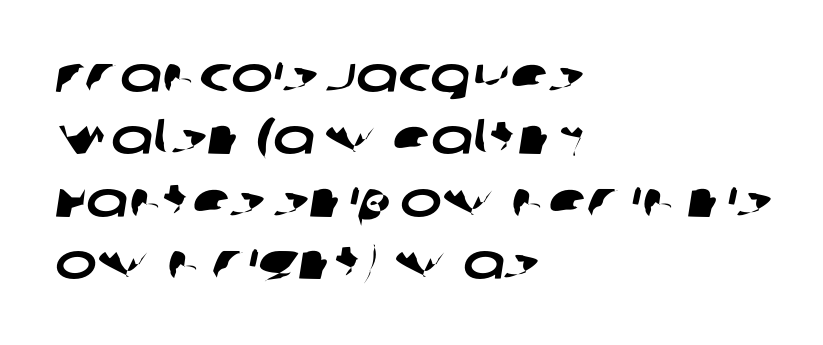
Q: Is the typeface a serif or a sans-serif typeface? A: Sans-serif.
Q: Is the text underlined? A: No.
Q: How is the paragraph aligned? A: Left-aligned.
Q: Is the spacing between letters normal or unusually wide? A: Normal.
Q: Is the spacing between lines tight, normal or loose? A: Normal.
Q: Width (condensed, normal, or wide)? A: Wide.
Q: Stroke contrast? A: Low.
Q: x-height? A: Large.
Q: Monospaced? A: No.
